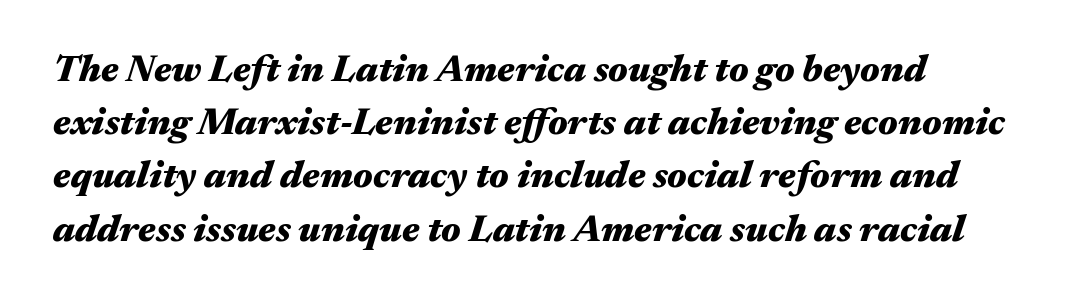
Q: Is the text bold? A: Yes.
Q: Is the text italic (slanted)? A: Yes, it leans right by about 17 degrees.
Q: Is the text underlined? A: No.
Q: Is the spacing between letters normal or unusually wide? A: Normal.
Q: Is the spacing between lines tight, normal or loose? A: Normal.
Q: Width (condensed, normal, or wide)? A: Wide.
Q: Stroke contrast? A: Medium.
Q: x-height? A: Medium.
Q: Monospaced? A: No.
